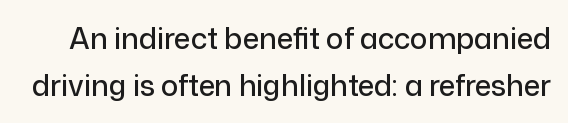
The image shows 29 px sans-serif type, upright; set normal line spacing (1.61x), normal letter spacing, not underlined; low stroke contrast and a medium x-height.
